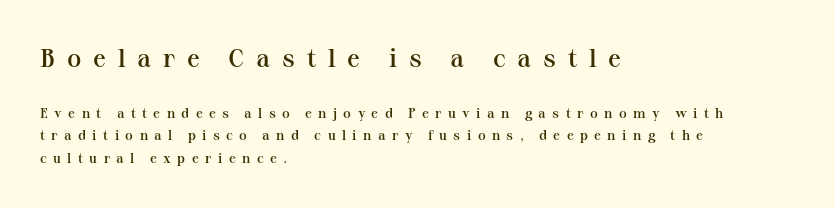
The composition opens big and finishes small. Leading: standard. The typesetting leans somewhat heavy: a semibold. The glyphs are unaccompanied by any horizontal stroke below them. This sample uses an upright cut, with every glyph sitting square on the baseline. The setting favours the left margin, as ordinary paragraphs usually do.
